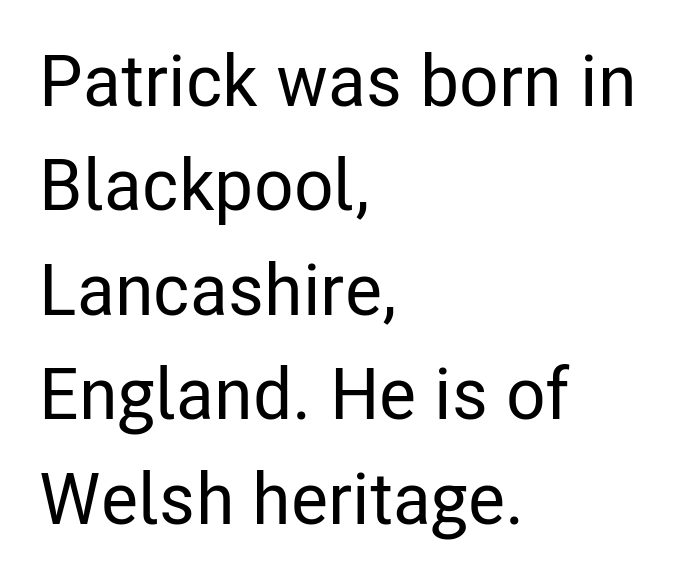
{"serif": "no", "italic": "no", "width": "condensed", "stroke_contrast": "low", "x_height": "medium", "monospaced": "no", "underline": "no", "align": "left", "line_spacing": "normal", "line_spacing_ratio": 1.45, "letter_spacing": "normal", "letter_spacing_em": 0.0, "glyph_px": 72}
